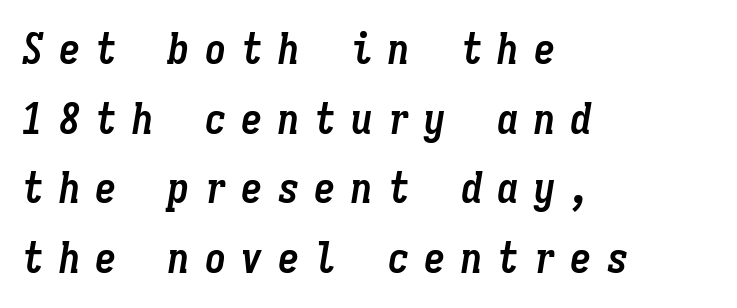
How are the letters spaced? Widely, with obvious added tracking. Each new line begins a customary step beneath the previous one. Does the lettering tilt? It does — this is italic. Horizontally, the lines are justified to the leading edge only.
